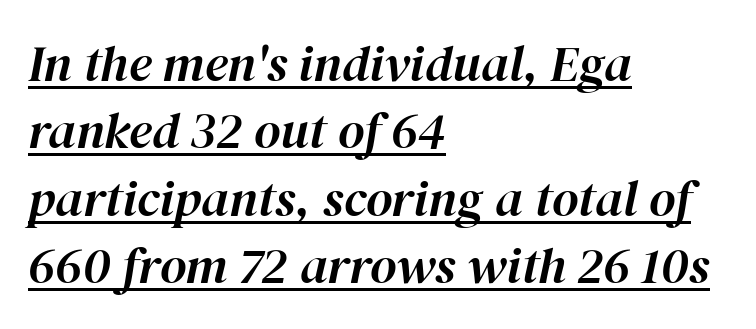
The image shows 51 px text type, italic (leaning right); set left-aligned, normal line spacing (1.32x), normal letter spacing, underlined; high stroke contrast and a medium x-height.
